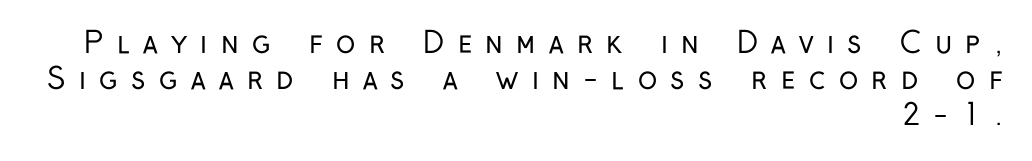
This rendering uses right alignment, leaving the left contour irregular. Notice how the stems are strictly vertical — no italics here. Note: no serifs on the glyphs. Counters stay open thanks to moderate or lighter strokes. The zone under the glyphs is completely vacant. The lines sit at an ordinary, default distance from one another.
